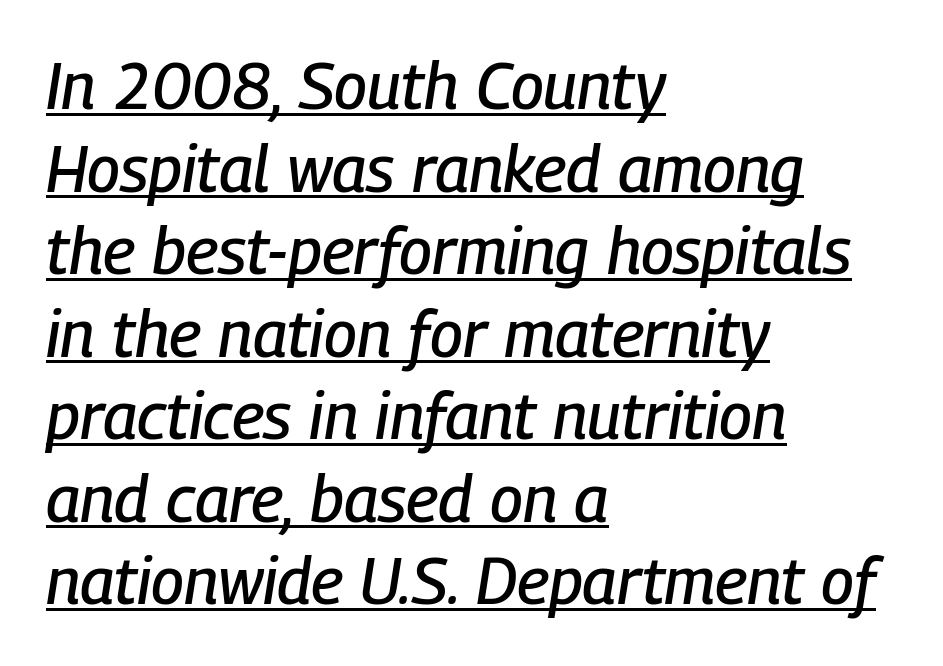
This sample has the flowing, uneven cadence of proportional lettering. In CSS terms this would be text-align: left. The typography opts for an oblique posture over an upright one. The glyphs are accompanied by a horizontal stroke just below them. Each word holds together tightly as a unit, with standard inter-letter gaps.
